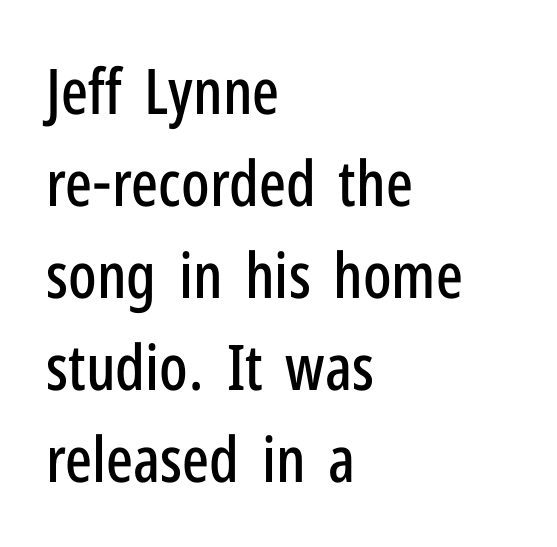
Interline gaps are of average width in this sample. In terms of letterform style, serifs are entirely absent. The rendering keeps characters at their native spacing. This sample uses an upright cut, with every glyph sitting square on the baseline. The glyphs are unaccompanied by any horizontal stroke below them.
